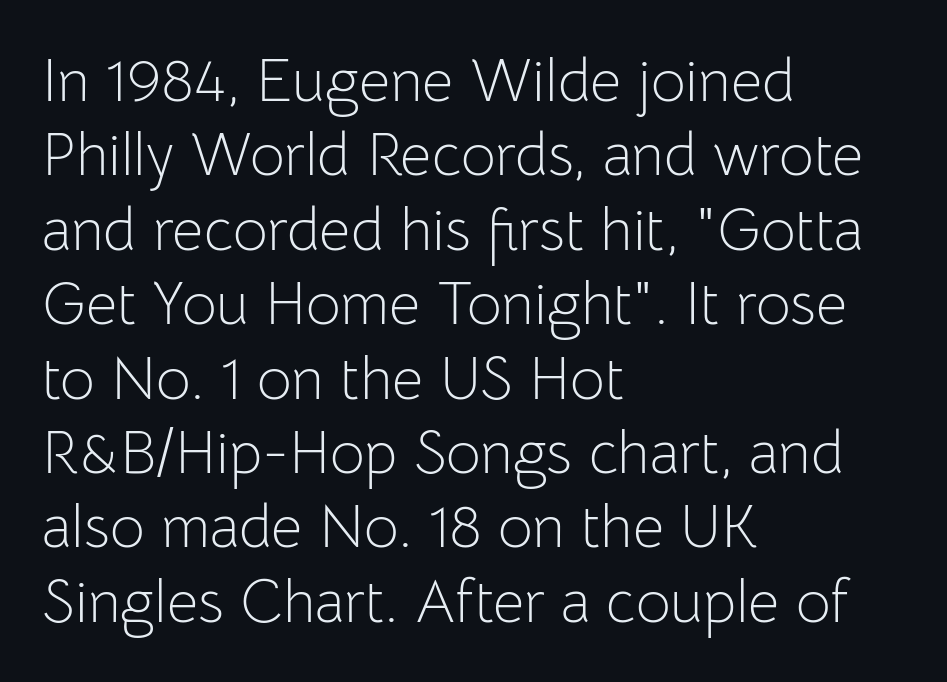
The image shows 60 px light sans-serif type, upright; set left-aligned, line spacing 1.24x, normal letter spacing, not underlined; low stroke contrast and a medium x-height.
